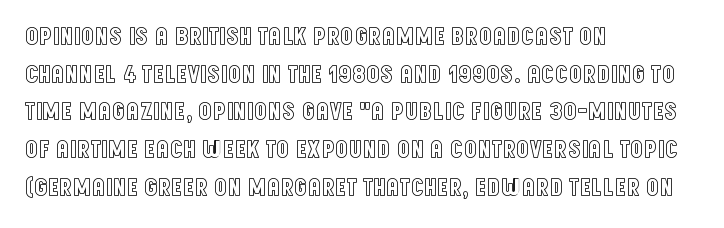
The image shows 26 px text type, upright; set left-aligned, normal line spacing (1.45x), normal letter spacing, not underlined.
